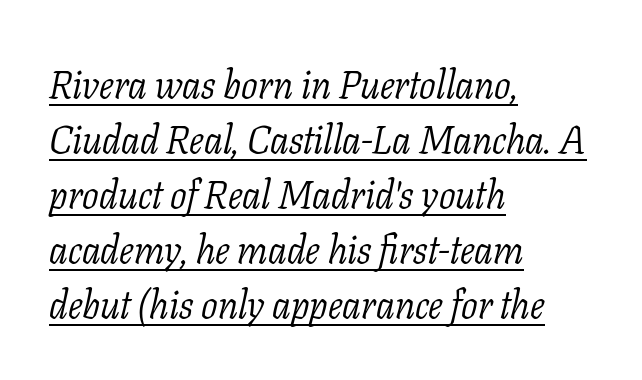
{"serif": "yes", "italic": "yes", "lean": "right", "slant_degrees": 11, "bold": "no", "weight": "light", "width": "normal", "stroke_contrast": "low", "x_height": "medium", "monospaced": "no", "underline": "yes", "align": "left", "line_spacing": "normal", "line_spacing_ratio": 1.41, "letter_spacing": "normal", "letter_spacing_em": 0.0, "glyph_px": 39}
